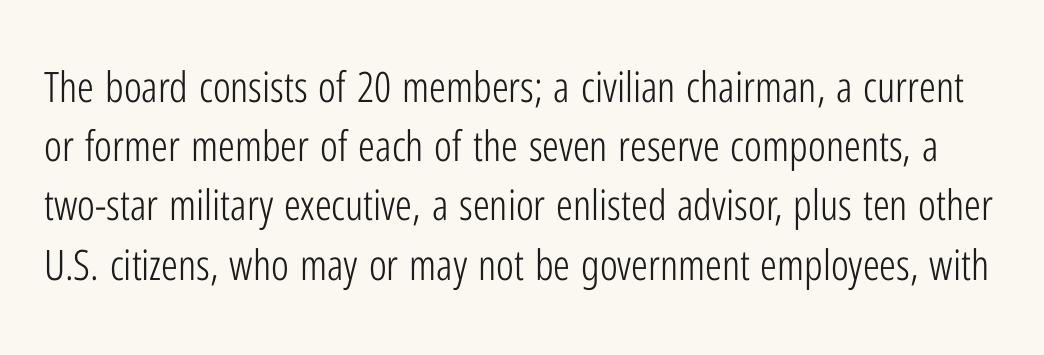
{"serif": "no", "italic": "no", "bold": "no", "weight": "light", "width": "condensed", "stroke_contrast": "low", "x_height": "medium", "monospaced": "no", "underline": "no", "line_spacing": "normal", "line_spacing_ratio": 1.41, "letter_spacing": "normal", "letter_spacing_em": 0.0, "glyph_px": 42}
